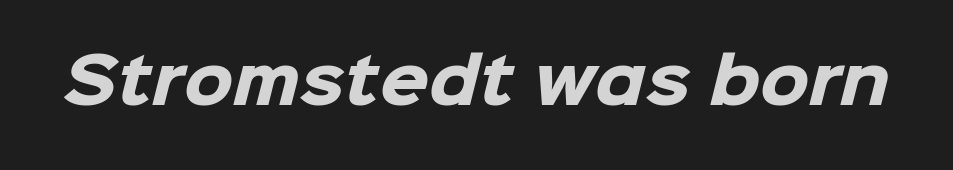
{"serif": "no", "bold": "yes", "weight": "heavy", "width": "normal", "stroke_contrast": "low", "x_height": "medium", "monospaced": "no", "underline": "no", "letter_spacing": "normal", "letter_spacing_em": 0.0, "glyph_px": 63}
